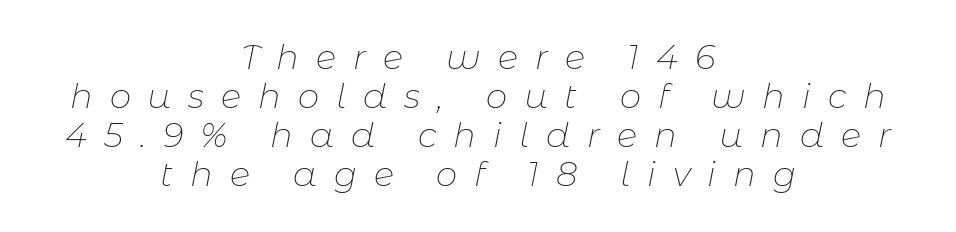
Q: Is the text bold? A: No.
Q: Is the text italic (slanted)? A: Yes, it leans right by about 11 degrees.
Q: Is the text underlined? A: No.
Q: How is the paragraph aligned? A: Centered.
Q: Is the spacing between letters normal or unusually wide? A: Unusually wide.
Q: Is the spacing between lines tight, normal or loose? A: Tight.
Q: Width (condensed, normal, or wide)? A: Normal.
Q: Stroke contrast? A: Low.
Q: x-height? A: Medium.
Q: Monospaced? A: No.
